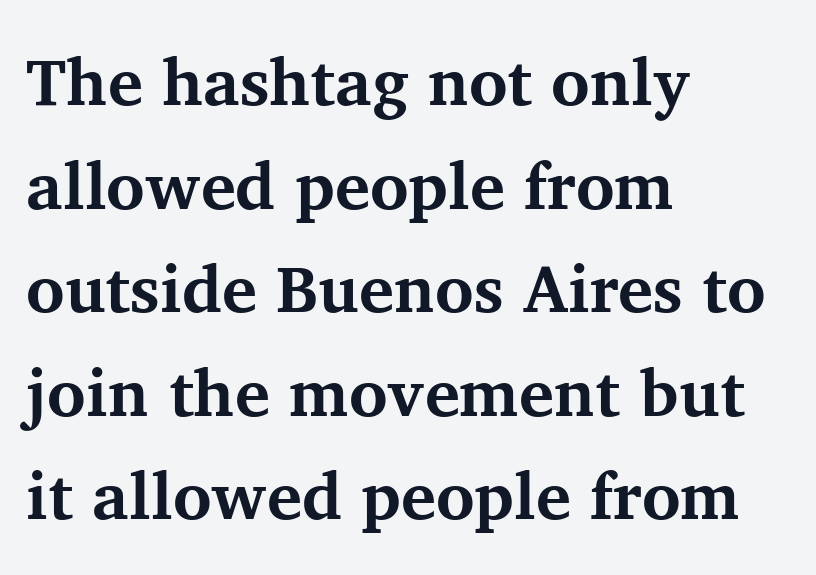
{"serif": "yes", "italic": "no", "bold": "yes", "weight": "bold", "width": "normal", "stroke_contrast": "medium", "x_height": "medium", "monospaced": "no", "underline": "no", "align": "left", "line_spacing": "normal", "line_spacing_ratio": 1.57, "letter_spacing": "normal", "letter_spacing_em": 0.0, "glyph_px": 66}
